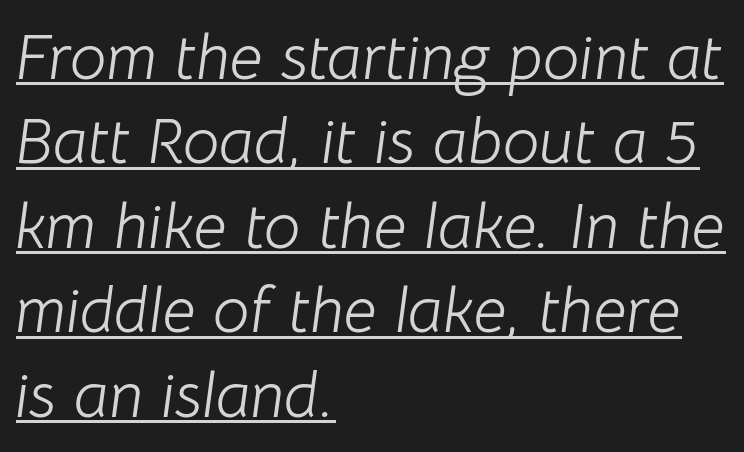
Q: Is the text bold? A: No.
Q: Is the text italic (slanted)? A: Yes, it leans right by about 8 degrees.
Q: Is the text underlined? A: Yes.
Q: How is the paragraph aligned? A: Left-aligned.
Q: Is the spacing between letters normal or unusually wide? A: Normal.
Q: Is the spacing between lines tight, normal or loose? A: Normal.
Q: Width (condensed, normal, or wide)? A: Normal.
Q: Stroke contrast? A: Low.
Q: x-height? A: Medium.
Q: Monospaced? A: No.
